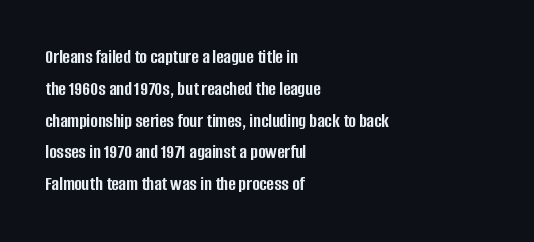
The image shows 20 px bold type, upright; set left-aligned, normal line spacing (1.59x), normal letter spacing, not underlined.
